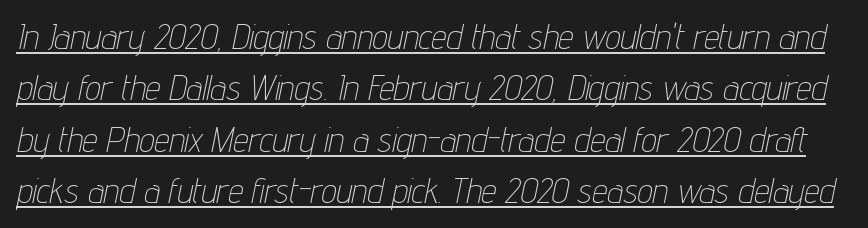
The image shows 34 px thin, condensed type, italic (leaning right); set normal line spacing (1.51x), normal letter spacing, underlined; low stroke contrast and a medium x-height.
